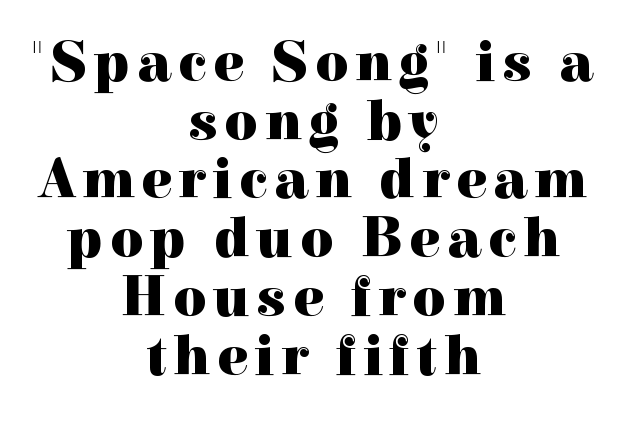
{"serif": "yes", "italic": "no", "bold": "yes", "weight": "heavy", "width": "normal", "x_height": "medium", "monospaced": "no", "underline": "no", "align": "center", "line_spacing": "tight", "line_spacing_ratio": 1.03, "glyph_px": 57}
